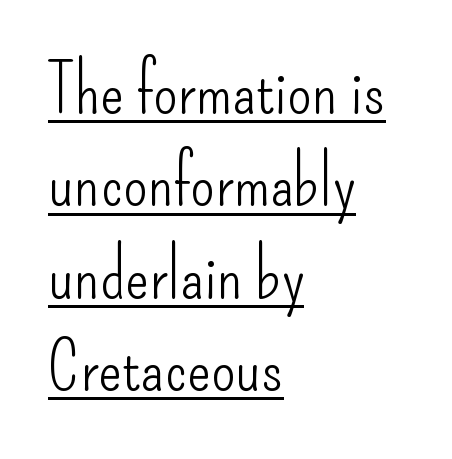
Q: Is the text bold? A: No.
Q: Is the text italic (slanted)? A: No, it is upright.
Q: Is the typeface a serif or a sans-serif typeface? A: Sans-serif.
Q: Is the text underlined? A: Yes.
Q: How is the paragraph aligned? A: Left-aligned.
Q: Is the spacing between letters normal or unusually wide? A: Normal.
Q: Is the spacing between lines tight, normal or loose? A: Normal.
Q: Width (condensed, normal, or wide)? A: Condensed.
Q: Stroke contrast? A: Low.
Q: x-height? A: Small.
Q: Monospaced? A: No.
